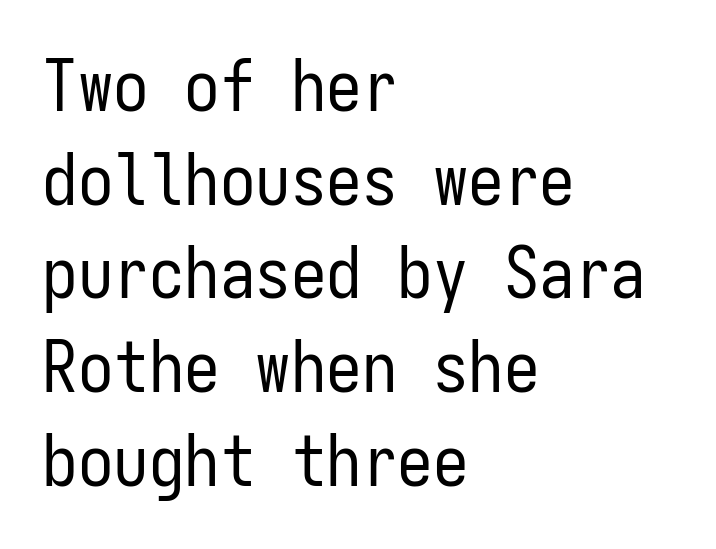
In terms of posture, this sample is upright. Nobody drew a line under any word here. The horizontal fit of the characters is conventional and even. Notice how the passage keeps a crisp vertical edge on the left only.
